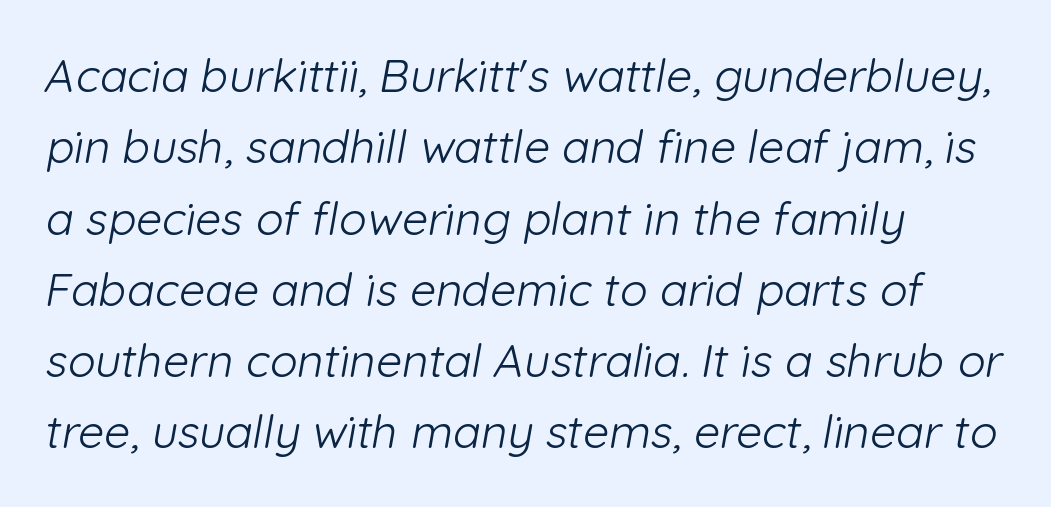
Q: Is the text bold? A: No.
Q: Is the typeface a serif or a sans-serif typeface? A: Sans-serif.
Q: Is the text underlined? A: No.
Q: How is the paragraph aligned? A: Left-aligned.
Q: Is the spacing between letters normal or unusually wide? A: Normal.
Q: Is the spacing between lines tight, normal or loose? A: Normal.
Q: Width (condensed, normal, or wide)? A: Normal.
Q: Stroke contrast? A: Low.
Q: x-height? A: Medium.
Q: Monospaced? A: No.
